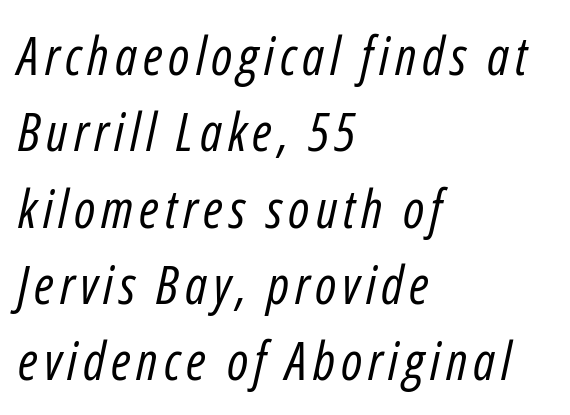
Q: Is the text bold? A: No.
Q: Is the text italic (slanted)? A: Yes, it leans right by about 12 degrees.
Q: Is the text underlined? A: No.
Q: How is the paragraph aligned? A: Left-aligned.
Q: Is the spacing between lines tight, normal or loose? A: Normal.
Q: Width (condensed, normal, or wide)? A: Condensed.
Q: Stroke contrast? A: Low.
Q: x-height? A: Medium.
Q: Monospaced? A: No.
